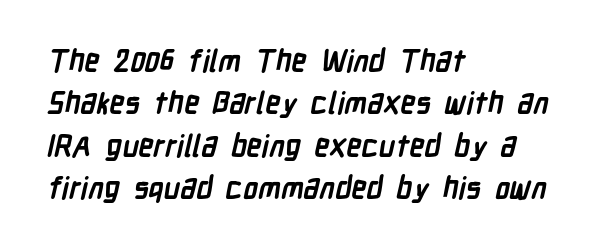
Default kerning and tracking; the words read as compact shapes. These lines are set flush left with a ragged right edge. Line spacing here is normal. A typesetter would label this face a sans. You could not count columns in this text — the font is proportionally spaced. A clean baseline with only descenders dipping below it.
